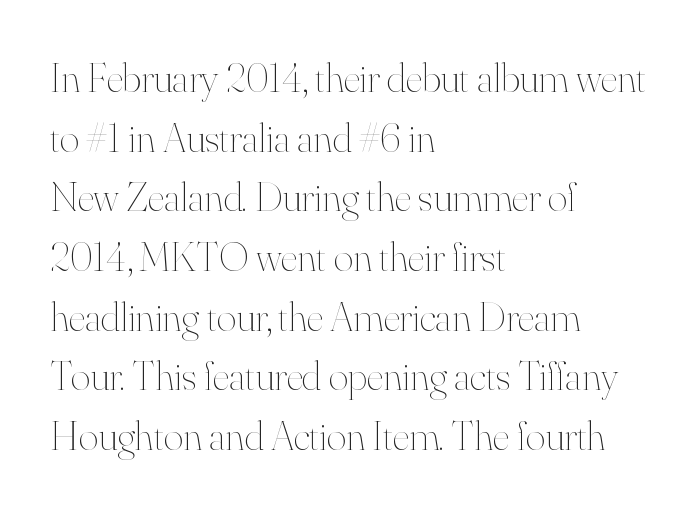
The rows are spaced the way most documents space them. Characters remain perfectly vertical along every line. The letterforms sit at book weight or below. Each letter keeps its own natural width here, so spacing adapts to shape. The setting favours the left margin, as ordinary paragraphs usually do. Plain, unruled lines of type.
